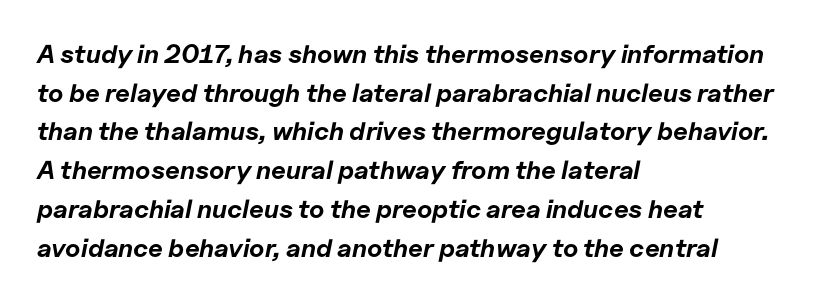
Interline gaps are of average width in this sample. The passage shown leans; its letterforms are oblique. Clear beneath every line of the passage. The paragraph shown leans on its left margin. A typesetter would call this zero additional tracking. As a designer I'd log this as weight 700, bold.
